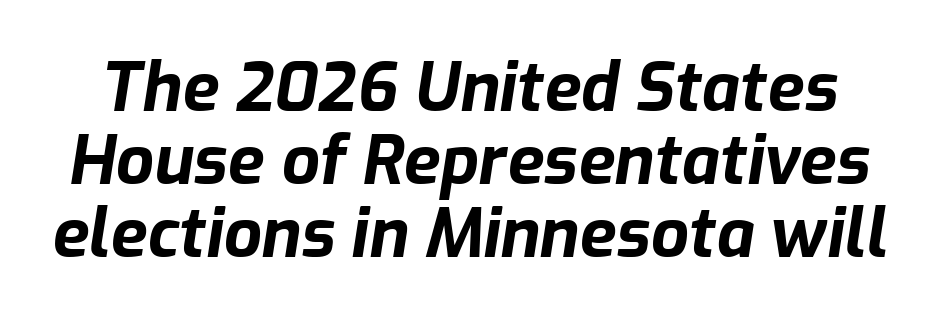
The image shows 67 px bold type, italic (leaning right); set tight line spacing (1.09x), normal letter spacing, not underlined; low stroke contrast and a medium x-height.
